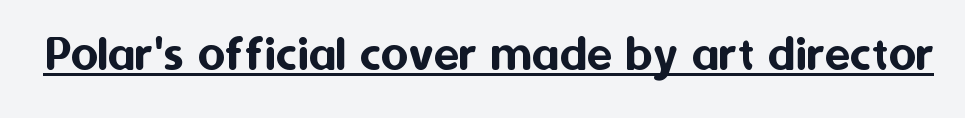
Q: Is the text italic (slanted)? A: No, it is upright.
Q: Is the typeface a serif or a sans-serif typeface? A: Sans-serif.
Q: Is the text underlined? A: Yes.
Q: Is the spacing between letters normal or unusually wide? A: Normal.
Q: Width (condensed, normal, or wide)? A: Normal.
Q: Stroke contrast? A: Medium.
Q: x-height? A: Medium.
Q: Monospaced? A: No.
